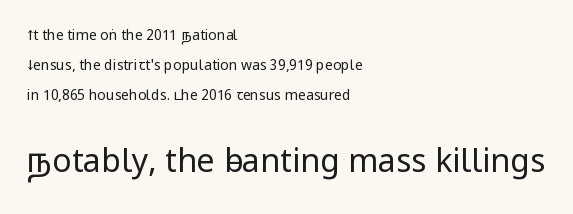
The image shows 32 px regular-weight, condensed sans-serif type, upright; set left-aligned, loose line spacing (2.13x), normal letter spacing, not underlined; the second (bottom) block is 2.29x larger; low stroke contrast and a large x-height.
